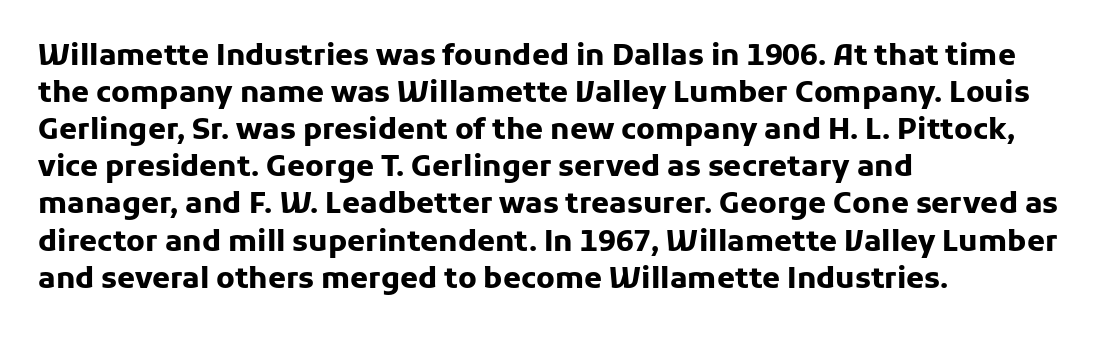
Q: Is the text bold? A: Yes.
Q: Is the text italic (slanted)? A: No, it is upright.
Q: Is the typeface a serif or a sans-serif typeface? A: Sans-serif.
Q: Is the text underlined? A: No.
Q: How is the paragraph aligned? A: Left-aligned.
Q: Is the spacing between letters normal or unusually wide? A: Normal.
Q: Is the spacing between lines tight, normal or loose? A: Normal.
Q: Width (condensed, normal, or wide)? A: Normal.
Q: Stroke contrast? A: Low.
Q: x-height? A: Medium.
Q: Monospaced? A: No.
